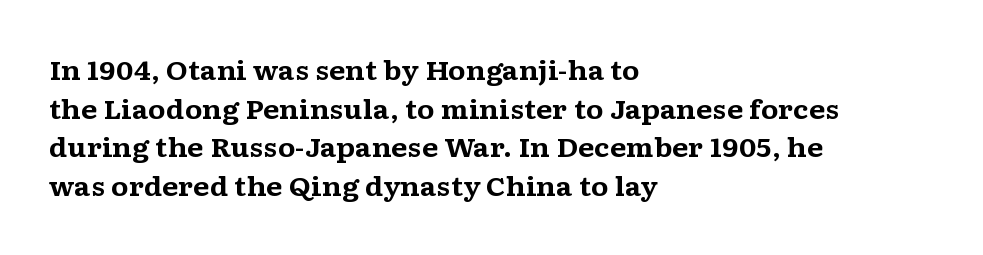
The image shows 26 px bold type, upright; set left-aligned, normal line spacing (1.49x), normal letter spacing, not underlined.
